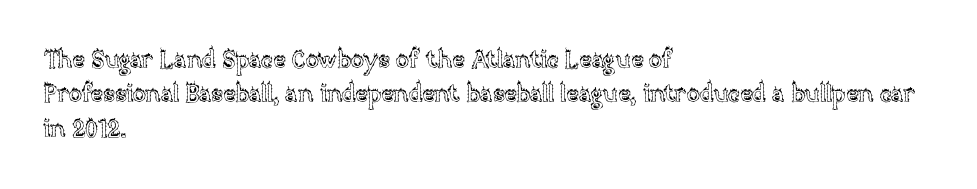
{"italic": "no", "underline": "no", "align": "left", "line_spacing": "normal", "line_spacing_ratio": 1.43, "letter_spacing": "normal", "letter_spacing_em": 0.0, "glyph_px": 24}
